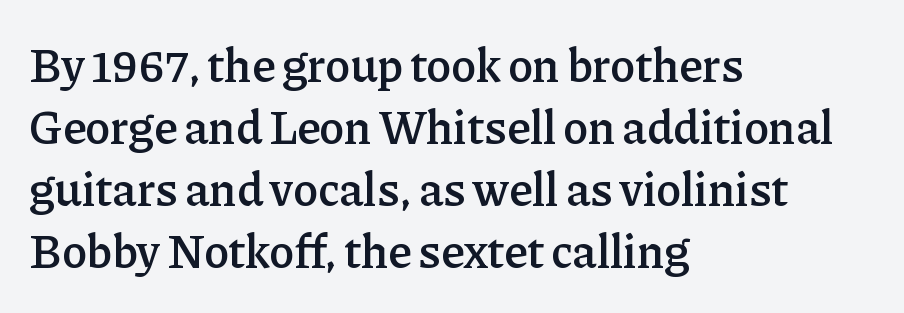
Q: Is the text bold? A: Semi-bold.
Q: Is the text italic (slanted)? A: No, it is upright.
Q: Is the typeface a serif or a sans-serif typeface? A: Serif.
Q: Is the text underlined? A: No.
Q: How is the paragraph aligned? A: Left-aligned.
Q: Is the spacing between letters normal or unusually wide? A: Normal.
Q: Is the spacing between lines tight, normal or loose? A: Normal.
Q: Width (condensed, normal, or wide)? A: Normal.
Q: Stroke contrast? A: Low.
Q: x-height? A: Medium.
Q: Monospaced? A: No.
